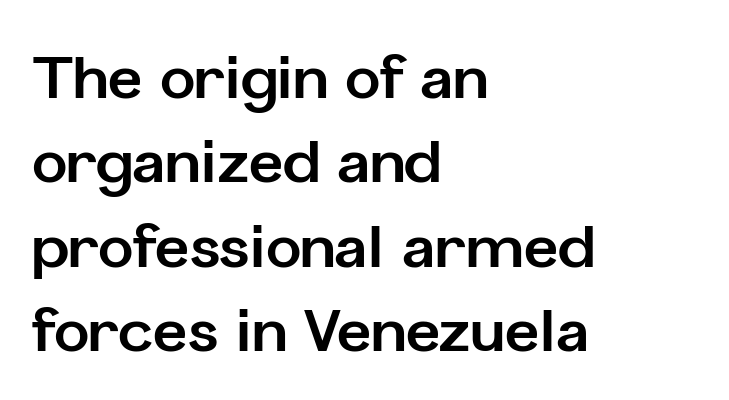
Q: Is the text bold? A: Yes.
Q: Is the text italic (slanted)? A: No, it is upright.
Q: Is the typeface a serif or a sans-serif typeface? A: Sans-serif.
Q: Is the text underlined? A: No.
Q: How is the paragraph aligned? A: Left-aligned.
Q: Is the spacing between letters normal or unusually wide? A: Normal.
Q: Is the spacing between lines tight, normal or loose? A: Normal.
Q: Width (condensed, normal, or wide)? A: Normal.
Q: Stroke contrast? A: Low.
Q: x-height? A: Medium.
Q: Monospaced? A: No.
